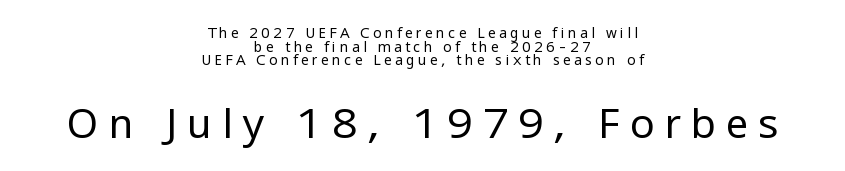
The image shows 41 px regular-weight sans-serif type, upright; set centered, tight line spacing (0.97x), unusually wide letter spacing (+0.23 em), not underlined; the second (bottom) block is 2.93x larger; low stroke contrast and a medium x-height.
